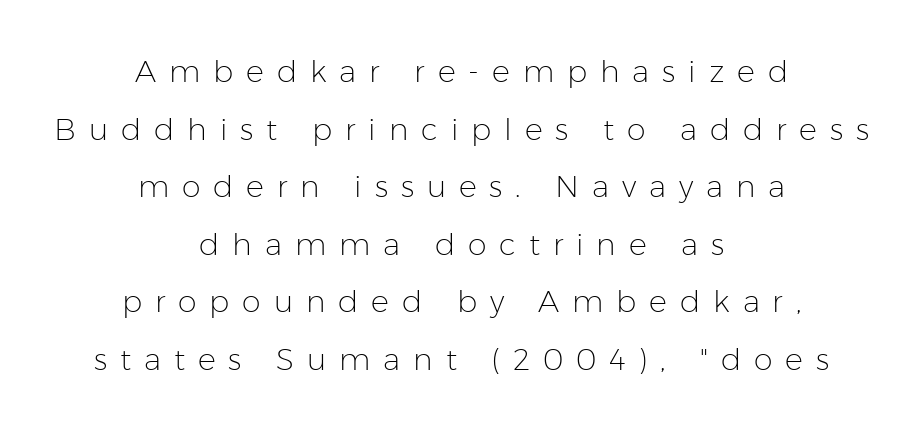
Q: Is the text bold? A: No.
Q: Is the text italic (slanted)? A: No, it is upright.
Q: Is the typeface a serif or a sans-serif typeface? A: Sans-serif.
Q: Is the text underlined? A: No.
Q: How is the paragraph aligned? A: Centered.
Q: Is the spacing between letters normal or unusually wide? A: Unusually wide.
Q: Is the spacing between lines tight, normal or loose? A: Loose.
Q: Width (condensed, normal, or wide)? A: Normal.
Q: Stroke contrast? A: Low.
Q: x-height? A: Medium.
Q: Monospaced? A: No.
